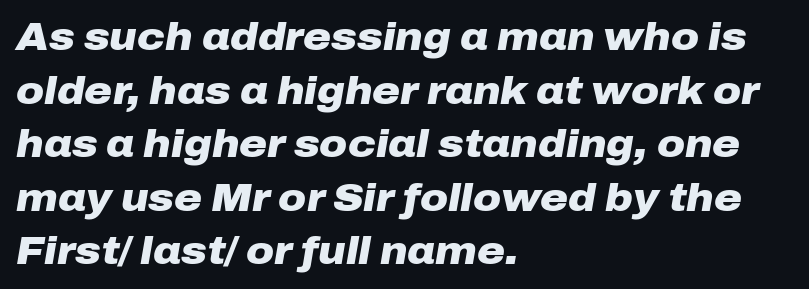
These lines stack with their left ends in a neat column. Clear beneath every line of the passage. The type is set solid horizontally, with unmodified tracking. Evenly set lines give the paragraph a standard silhouette. Slanted lettering throughout.
